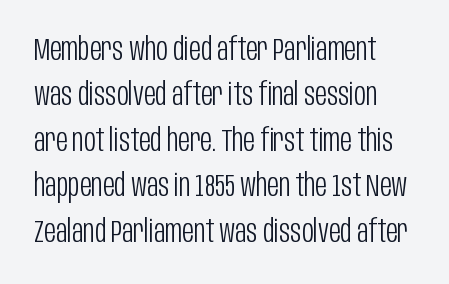
Is this a heavy cut? Hardly; it is regular or lighter. This rendering features lettering with no underline. Italic? Not at all — the glyphs are vertical. Horizontal alignment here is leftward, the default for most running prose.
